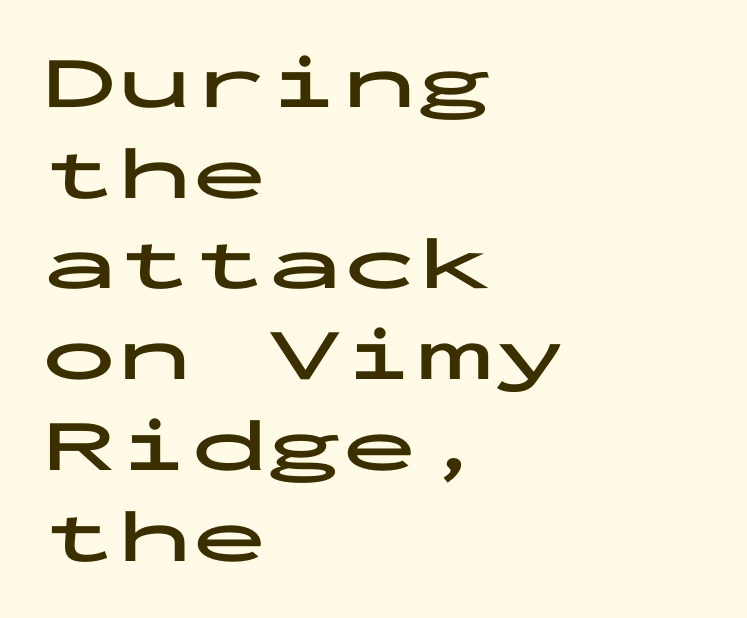
The image shows 75 px bold, wide sans-serif type, upright, monospaced; set left-aligned, line spacing 1.21x, normal letter spacing, not underlined; low stroke contrast and a medium x-height.
